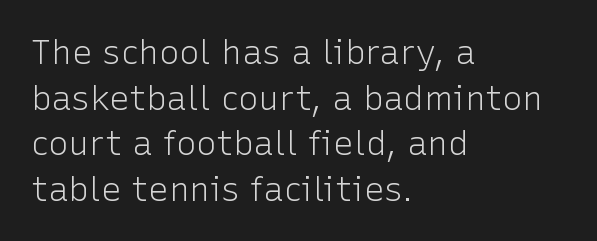
The image shows 34 px light sans-serif type, upright; set left-aligned, normal line spacing (1.34x), normal letter spacing, not underlined; low stroke contrast and a medium x-height.
